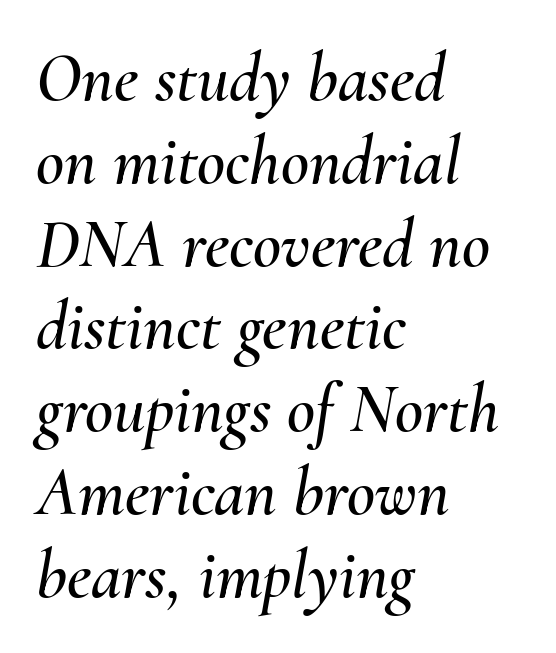
The passage shown is typed in a proportional face where columns would drift. A clean baseline with only descenders dipping below it. Compared with a centered layout, this one pins lines to the left instead. The passage shown has conventional tracking throughout. Quick note: italic.
